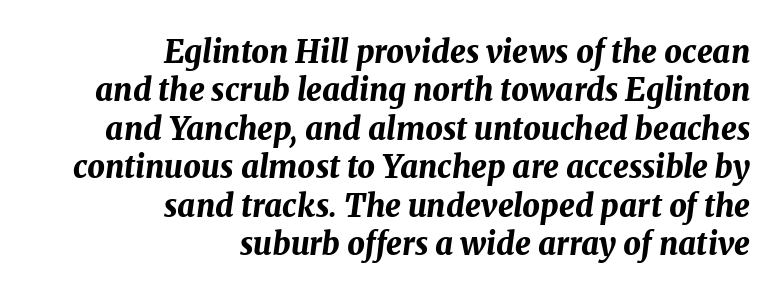
Posture: slanted. Spacing verdict: proportional, widths tailored to each character. A student would call this right alignment; a typographer would say flush right, rag left. Beneath every word, the page is bare. This rendering leaves character spacing at its baseline value. Weight check: bold — yes, fully.
